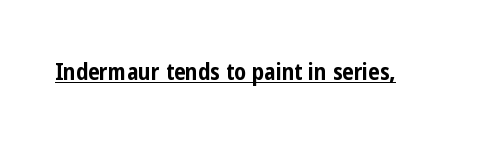
Heavy, bold letterforms. A rule runs beneath these lines of type. The type is set solid horizontally, with unmodified tracking. The lettering stays uniformly vertical, giving the passage a roman look.
